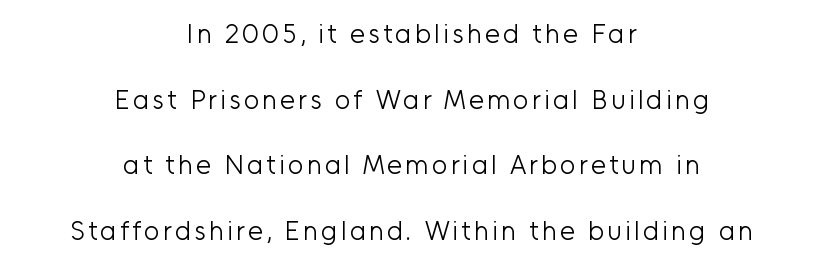
{"italic": "no", "bold": "no", "underline": "no", "align": "center", "line_spacing": "loose", "line_spacing_ratio": 2.43, "glyph_px": 27}
